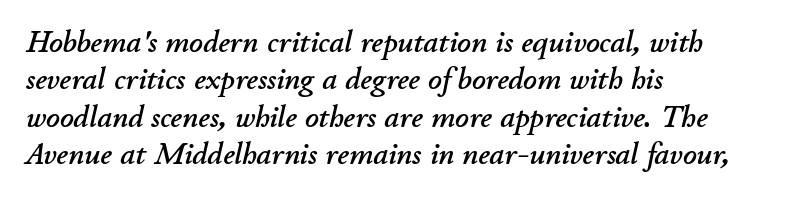
The image shows 30 px text type, italic (leaning right); set left-aligned, normal line spacing (1.25x), normal letter spacing, not underlined; low stroke contrast and a small x-height.
